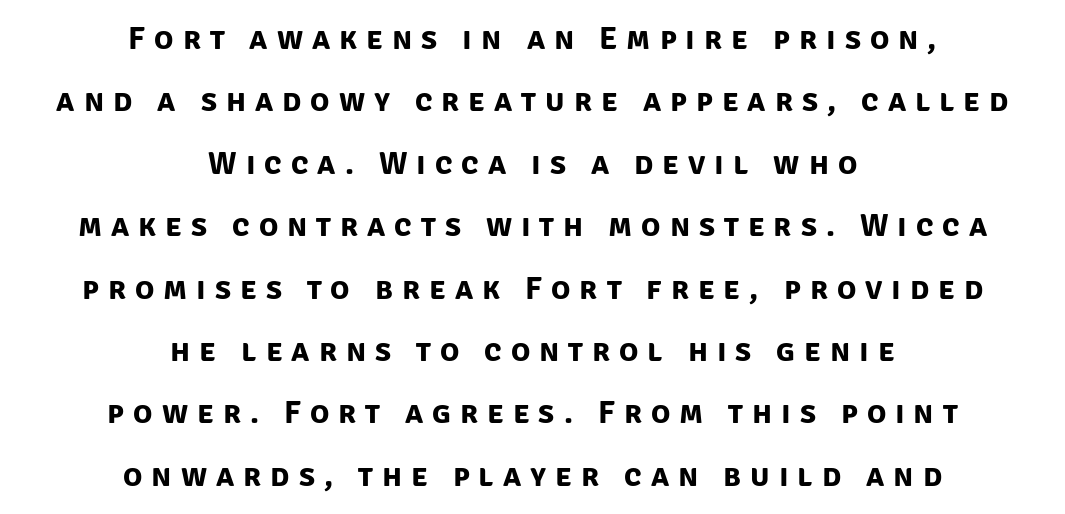
Q: Is the text bold? A: Yes.
Q: Is the typeface a serif or a sans-serif typeface? A: Sans-serif.
Q: Is the text underlined? A: No.
Q: How is the paragraph aligned? A: Centered.
Q: Is the spacing between letters normal or unusually wide? A: Unusually wide.
Q: Is the spacing between lines tight, normal or loose? A: Loose.
Q: Width (condensed, normal, or wide)? A: Normal.
Q: Stroke contrast? A: Low.
Q: x-height? A: Large.
Q: Monospaced? A: No.
